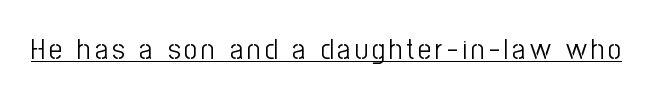
Q: Is the text bold? A: No.
Q: Is the text italic (slanted)? A: No, it is upright.
Q: Is the typeface a serif or a sans-serif typeface? A: Sans-serif.
Q: Is the text underlined? A: Yes.
Q: Width (condensed, normal, or wide)? A: Condensed.
Q: Stroke contrast? A: Low.
Q: x-height? A: Medium.
Q: Monospaced? A: No.
